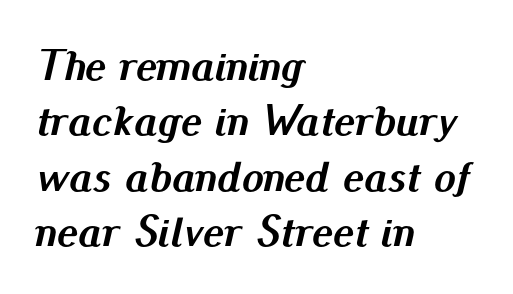
The image shows 44 px semibold type, italic (leaning right); set left-aligned, normal line spacing (1.26x), normal letter spacing, not underlined; medium stroke contrast and a small x-height.
